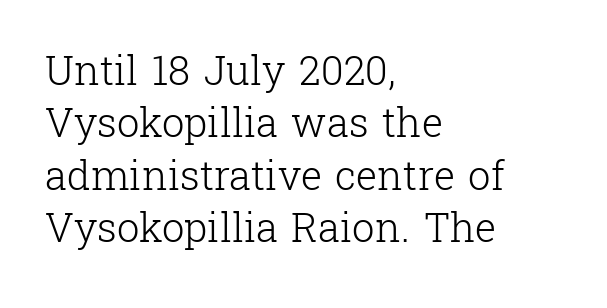
{"serif": "yes", "italic": "no", "bold": "no", "weight": "light", "width": "normal", "stroke_contrast": "low", "x_height": "medium", "monospaced": "no", "underline": "no", "align": "left", "line_spacing": "normal", "line_spacing_ratio": 1.31, "letter_spacing": "normal", "letter_spacing_em": 0.0, "glyph_px": 40}
